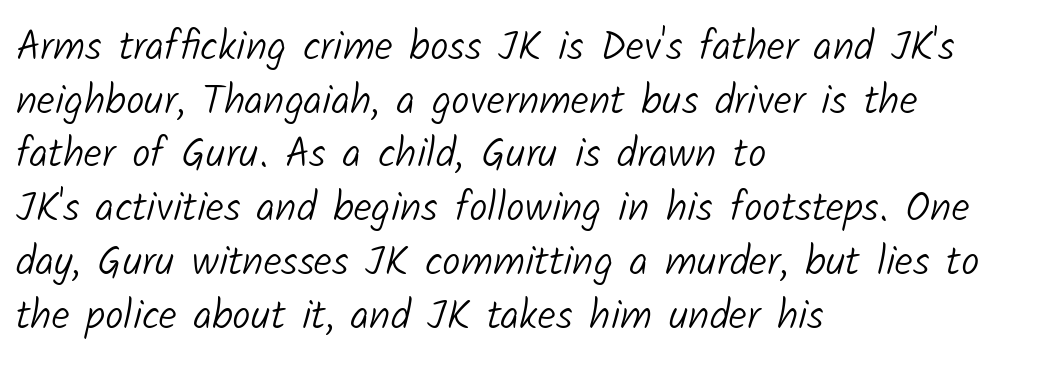
The image shows 41 px light sans-serif type; set left-aligned, normal line spacing (1.31x), normal letter spacing, not underlined; low stroke contrast and a medium x-height.
